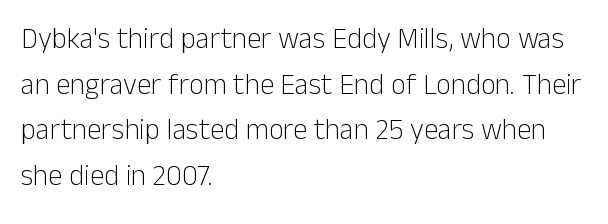
{"serif": "no", "italic": "no", "bold": "no", "weight": "light", "width": "normal", "stroke_contrast": "low", "x_height": "medium", "monospaced": "no", "underline": "no", "align": "left", "line_spacing": "normal", "line_spacing_ratio": 1.57, "letter_spacing": "normal", "letter_spacing_em": 0.0, "glyph_px": 29}
